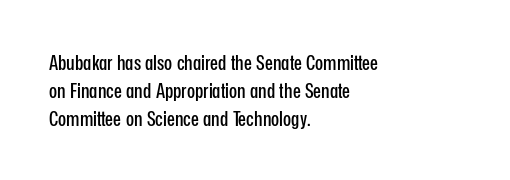
If you measured baseline to baseline, you'd find a middling distance. Descenders are the only things crossing below the line. The lines in this sample share a left origin and differ only in where they stop. Letter spacing: default. Quick note: not italic, upright.
